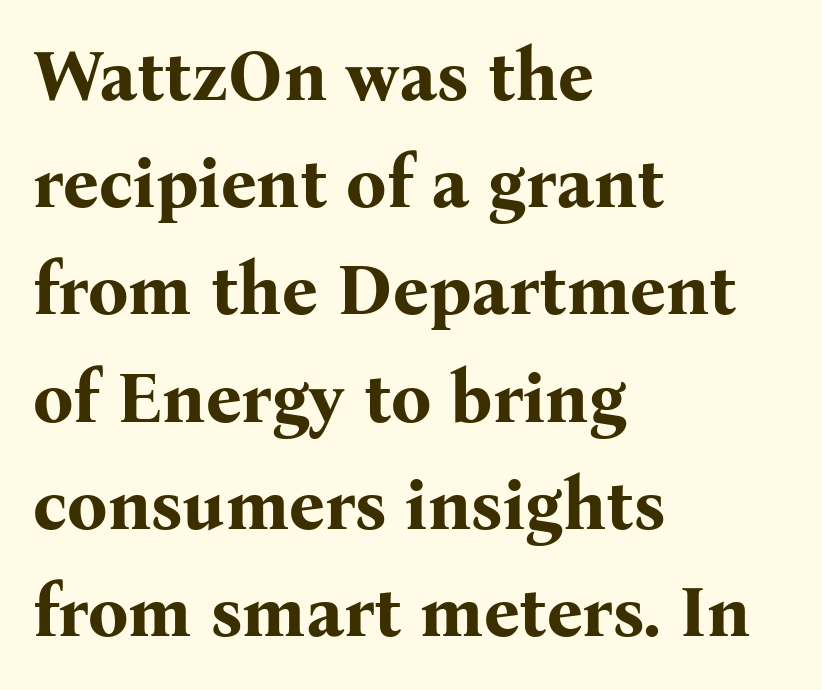
Q: Is the text bold? A: Yes.
Q: Is the text italic (slanted)? A: No, it is upright.
Q: Is the typeface a serif or a sans-serif typeface? A: Serif.
Q: Is the text underlined? A: No.
Q: How is the paragraph aligned? A: Left-aligned.
Q: Is the spacing between letters normal or unusually wide? A: Normal.
Q: Is the spacing between lines tight, normal or loose? A: Normal.
Q: Width (condensed, normal, or wide)? A: Normal.
Q: Stroke contrast? A: Medium.
Q: x-height? A: Medium.
Q: Monospaced? A: No.
